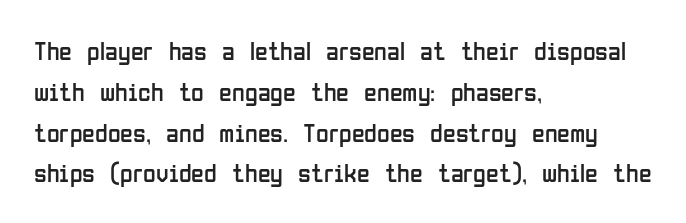
Q: Is the text bold? A: No.
Q: Is the text italic (slanted)? A: No, it is upright.
Q: Is the text underlined? A: No.
Q: How is the paragraph aligned? A: Left-aligned.
Q: Is the spacing between letters normal or unusually wide? A: Normal.
Q: Is the spacing between lines tight, normal or loose? A: Normal.
